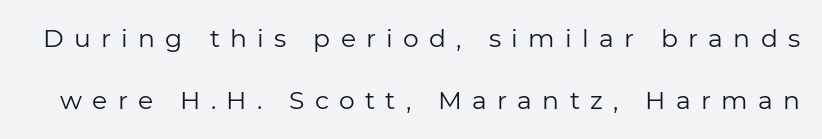
{"italic": "no", "bold": "no", "underline": "no", "line_spacing": "loose", "line_spacing_ratio": 2.5, "letter_spacing": "wide", "letter_spacing_em": 0.41, "glyph_px": 25}
